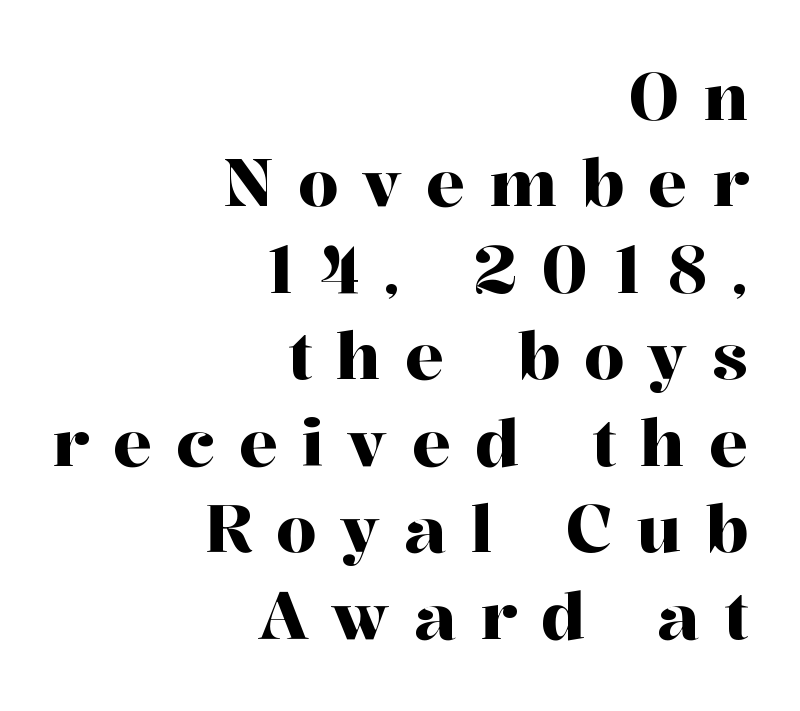
Q: Is the text italic (slanted)? A: No, it is upright.
Q: Is the typeface a serif or a sans-serif typeface? A: Serif.
Q: Is the text underlined? A: No.
Q: How is the paragraph aligned? A: Right-aligned.
Q: Is the spacing between letters normal or unusually wide? A: Unusually wide.
Q: Is the spacing between lines tight, normal or loose? A: Normal.
Q: Width (condensed, normal, or wide)? A: Normal.
Q: Stroke contrast? A: High.
Q: x-height? A: Medium.
Q: Monospaced? A: No.
